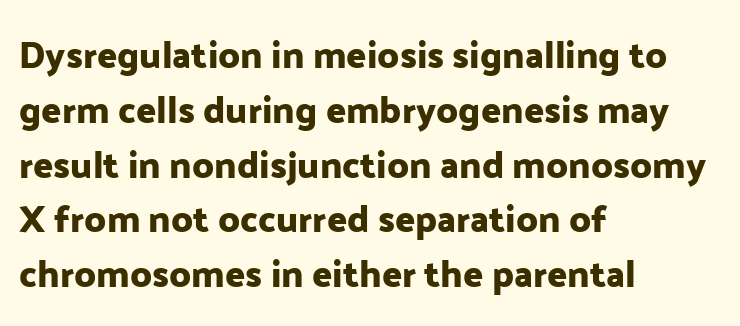
Q: Is the text italic (slanted)? A: No, it is upright.
Q: Is the typeface a serif or a sans-serif typeface? A: Sans-serif.
Q: Is the text underlined? A: No.
Q: How is the paragraph aligned? A: Left-aligned.
Q: Is the spacing between letters normal or unusually wide? A: Normal.
Q: Is the spacing between lines tight, normal or loose? A: Normal.
Q: Width (condensed, normal, or wide)? A: Normal.
Q: Stroke contrast? A: Low.
Q: x-height? A: Medium.
Q: Monospaced? A: No.
